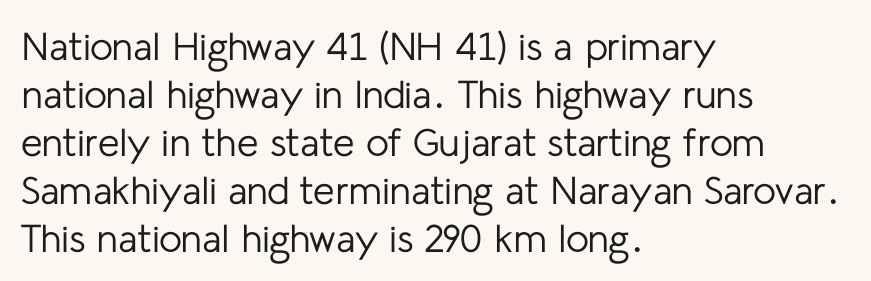
The rendering uses natural spacing where letterforms have individual widths. Compared with a typical body face, this is equally light or lighter still. The gap between lines stays unmarked. Each word holds together tightly as a unit, with standard inter-letter gaps. These lines stack with their left ends in a neat column.
